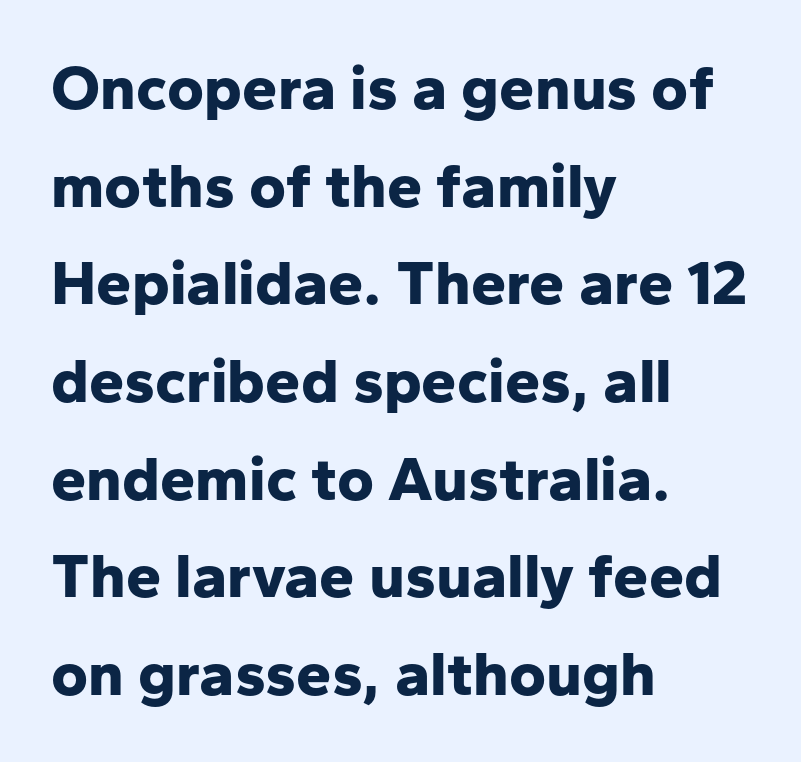
Q: Is the text bold? A: Yes.
Q: Is the text italic (slanted)? A: No, it is upright.
Q: Is the typeface a serif or a sans-serif typeface? A: Sans-serif.
Q: Is the text underlined? A: No.
Q: How is the paragraph aligned? A: Left-aligned.
Q: Is the spacing between letters normal or unusually wide? A: Normal.
Q: Is the spacing between lines tight, normal or loose? A: Normal.
Q: Width (condensed, normal, or wide)? A: Normal.
Q: Stroke contrast? A: Low.
Q: x-height? A: Medium.
Q: Monospaced? A: No.
